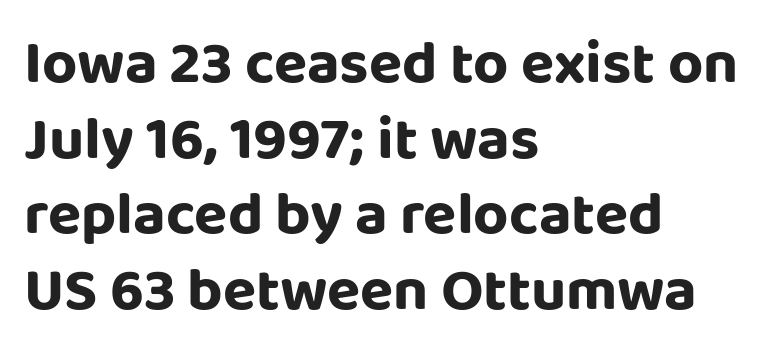
The image shows 61 px sans-serif type, upright; set left-aligned, line spacing 1.24x, normal letter spacing, not underlined; low stroke contrast and a large x-height.
